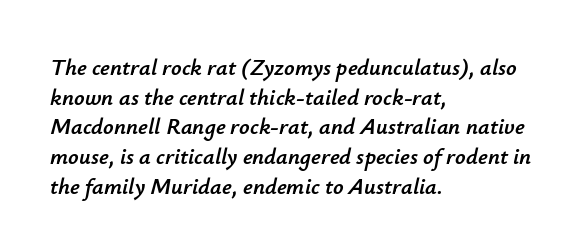
The image shows 23 px text type, italic (leaning right); set left-aligned, normal line spacing (1.29x), normal letter spacing, not underlined.
